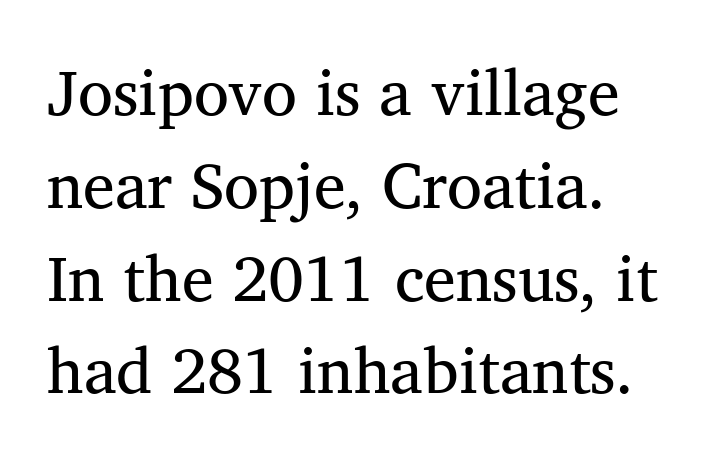
Words float on clear page, feet unadorned. Is the stroke heavy? The answer is a plain regular-or-lighter. Type style note: has serifs. The letters advance in unequal steps, a hallmark of proportional type. Notice how descenders clear the ascenders below comfortably — that's standard leading.
